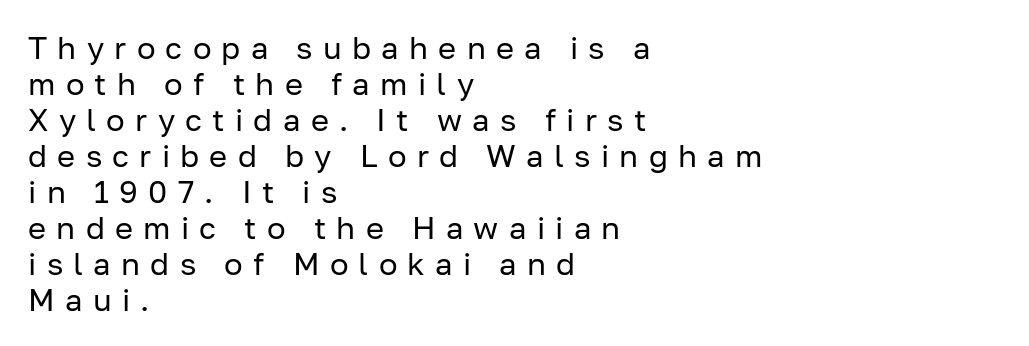
Q: Is the text bold? A: No.
Q: Is the text italic (slanted)? A: No, it is upright.
Q: Is the typeface a serif or a sans-serif typeface? A: Sans-serif.
Q: Is the text underlined? A: No.
Q: How is the paragraph aligned? A: Left-aligned.
Q: Is the spacing between letters normal or unusually wide? A: Unusually wide.
Q: Width (condensed, normal, or wide)? A: Normal.
Q: Stroke contrast? A: Low.
Q: x-height? A: Medium.
Q: Monospaced? A: No.
